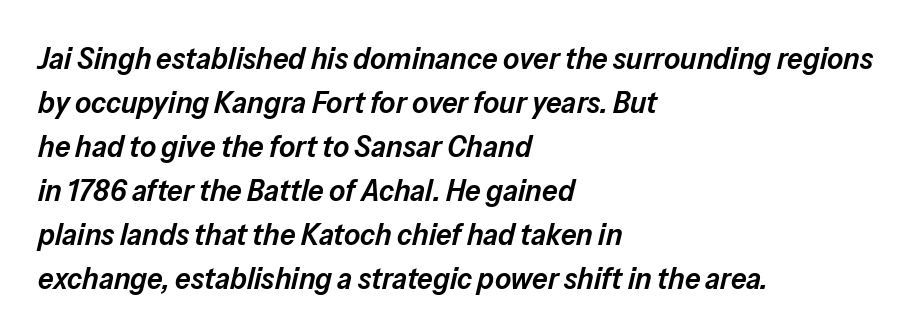
Each word holds together tightly as a unit, with standard inter-letter gaps. Lines of text with bare space underneath. Line spacing here is normal. There's an unmistakable incline to the writing here. The rendering uses natural spacing where letterforms have individual widths. The paragraph shown leans on its left margin.
